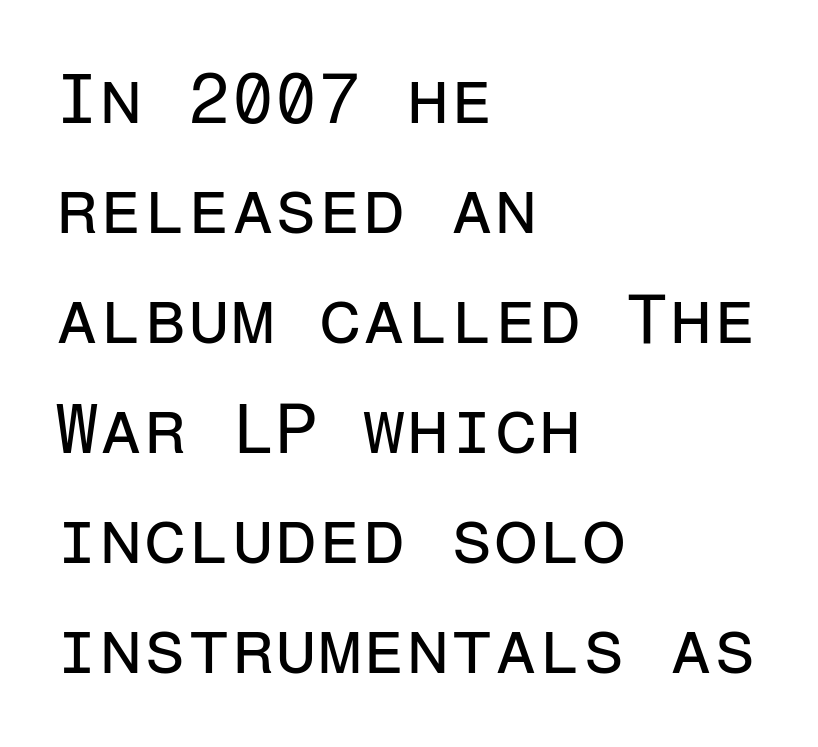
The image shows 71 px regular-weight sans-serif type, upright, monospaced; set left-aligned, normal line spacing (1.55x), normal letter spacing, not underlined; low stroke contrast and a medium x-height.
